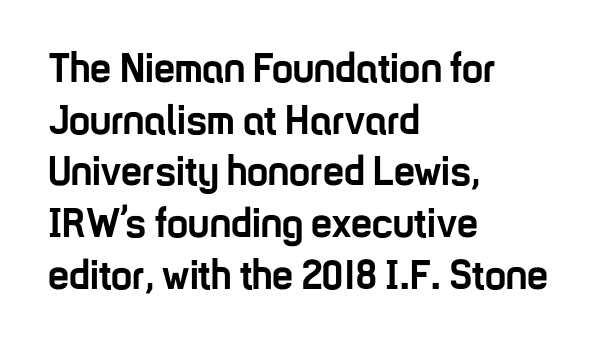
{"serif": "no", "italic": "no", "bold": "yes", "weight": "semibold", "width": "condensed", "stroke_contrast": "low", "x_height": "medium", "monospaced": "no", "underline": "no", "align": "left", "line_spacing_ratio": 1.23, "letter_spacing": "normal", "letter_spacing_em": 0.0, "glyph_px": 42}
